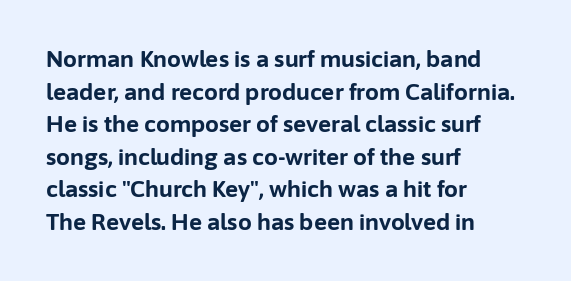
The letters stand straight up with perfectly vertical stems. Vertical spacing — default. Beneath every word, the page is bare. Typeset ragged right — the left edge is the straight one.
